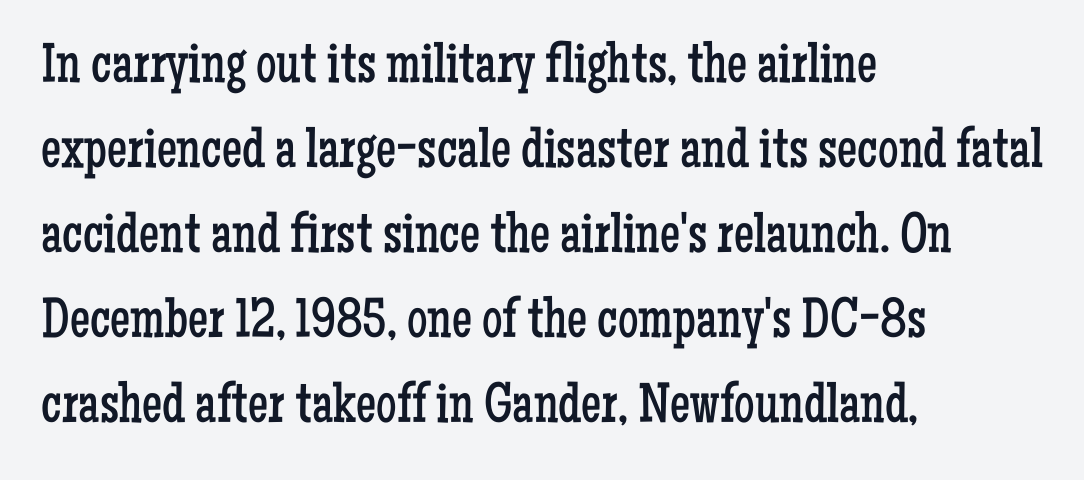
Q: Is the text bold? A: No.
Q: Is the text italic (slanted)? A: No, it is upright.
Q: Is the typeface a serif or a sans-serif typeface? A: Serif.
Q: Is the text underlined? A: No.
Q: How is the paragraph aligned? A: Left-aligned.
Q: Is the spacing between letters normal or unusually wide? A: Normal.
Q: Is the spacing between lines tight, normal or loose? A: Normal.
Q: Width (condensed, normal, or wide)? A: Condensed.
Q: Stroke contrast? A: Low.
Q: x-height? A: Medium.
Q: Monospaced? A: No.
